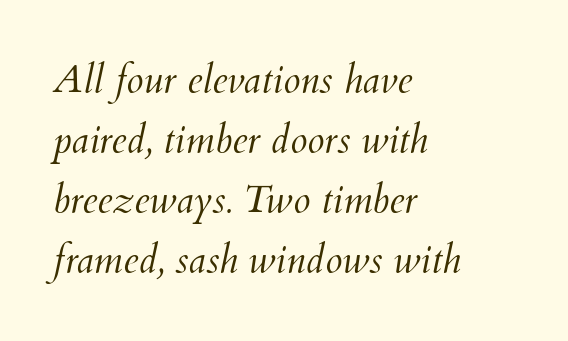
{"italic": "yes", "lean": "right", "slant_degrees": 12, "bold": "no", "weight": "light", "width": "normal", "stroke_contrast": "medium", "x_height": "small", "monospaced": "no", "underline": "no", "align": "left", "line_spacing": "normal", "line_spacing_ratio": 1.54, "letter_spacing": "normal", "letter_spacing_em": 0.0, "glyph_px": 39}
